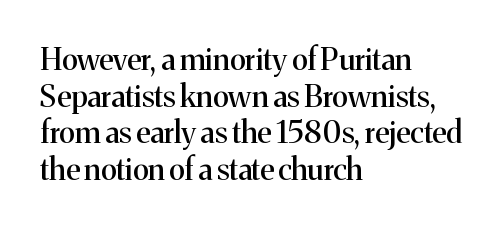
Leftover space on each line is placed entirely after the last word. These lines are rendered in a variable-pitch font. Quick note: not italic, upright. Anything drawn beneath the words? Only blank space. You can tell from the footed stems that serif type was used. Default kerning and tracking; the words read as compact shapes.
